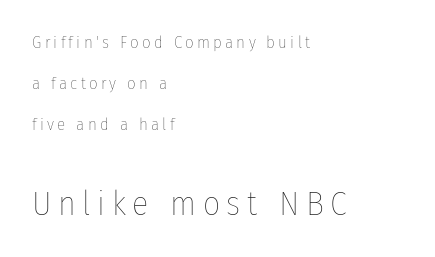
{"italic": "no", "bold": "no", "weight": "thin", "width": "condensed", "stroke_contrast": "low", "x_height": "medium", "monospaced": "no", "underline": "no", "align": "left", "line_spacing": "loose", "line_spacing_ratio": 2.42, "larger_block": "second", "size_ratio": 2.0, "glyph_px": 34}
